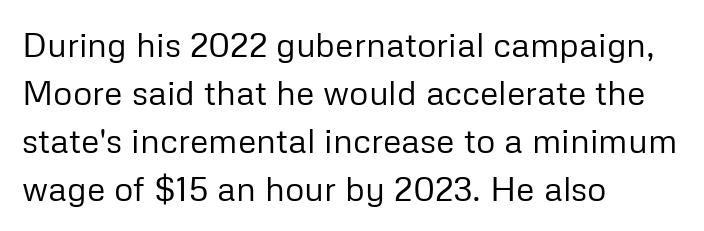
Italic? Not at all — the glyphs are vertical. The rendering uses natural spacing where letterforms have individual widths. Leftover space on each line is placed entirely after the last word. The horizontal fit of the characters is conventional and even. Does the type have serifs? No, each stem ends abruptly. Compared with a typical body face, this is equally light or lighter still.
